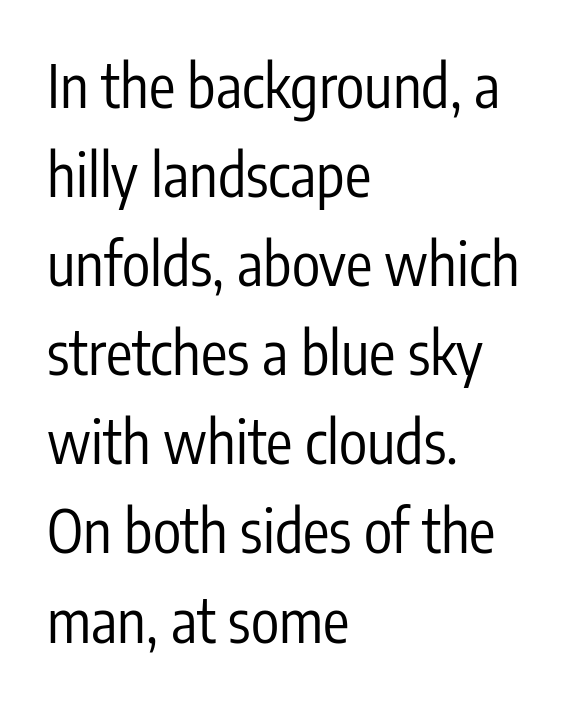
{"serif": "no", "italic": "no", "bold": "no", "weight": "regular", "width": "condensed", "stroke_contrast": "low", "x_height": "medium", "monospaced": "no", "underline": "no", "align": "left", "line_spacing": "normal", "line_spacing_ratio": 1.51, "letter_spacing": "normal", "letter_spacing_em": 0.0, "glyph_px": 59}
